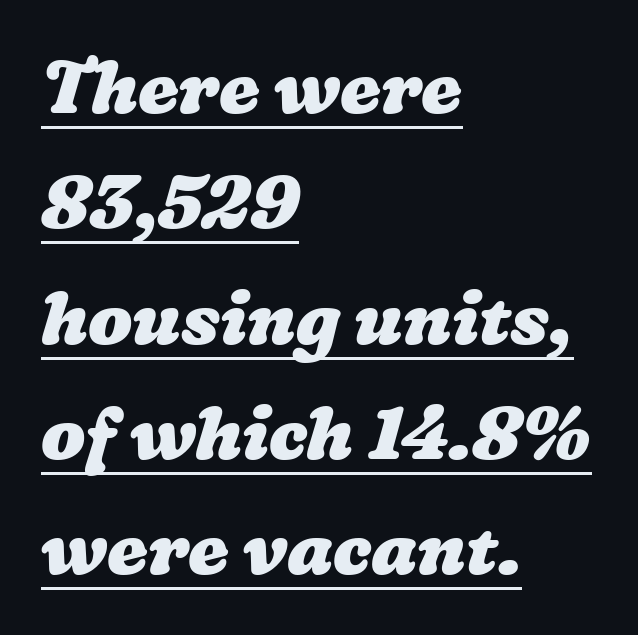
The face used here is proportionally spaced, like ordinary book or web type. The typesetter has applied underlining to the passage shown. The lines sit at an ordinary, default distance from one another. Between one letter and the next there's only the usual sliver of space.
